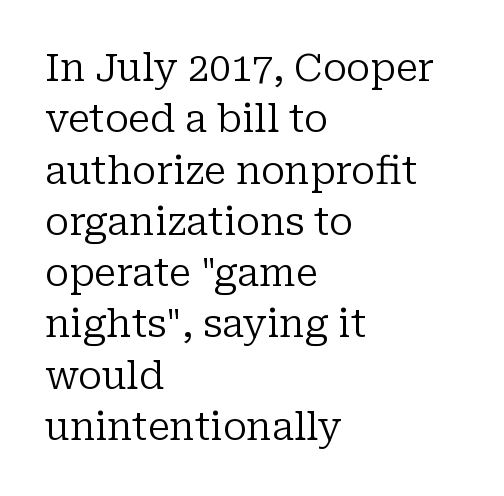
Q: Is the text bold? A: No.
Q: Is the text italic (slanted)? A: No, it is upright.
Q: Is the typeface a serif or a sans-serif typeface? A: Serif.
Q: Is the text underlined? A: No.
Q: How is the paragraph aligned? A: Left-aligned.
Q: Is the spacing between letters normal or unusually wide? A: Normal.
Q: Is the spacing between lines tight, normal or loose? A: Normal.
Q: Width (condensed, normal, or wide)? A: Normal.
Q: Stroke contrast? A: Low.
Q: x-height? A: Medium.
Q: Monospaced? A: No.
